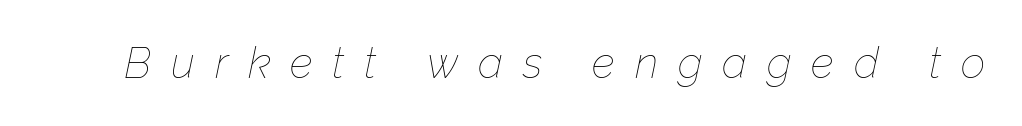
Q: Is the text bold? A: No.
Q: Is the text italic (slanted)? A: Yes, it leans right by about 12 degrees.
Q: Is the text underlined? A: No.
Q: Is the spacing between letters normal or unusually wide? A: Unusually wide.
Q: Width (condensed, normal, or wide)? A: Normal.
Q: Stroke contrast? A: Low.
Q: x-height? A: Medium.
Q: Monospaced? A: No.
